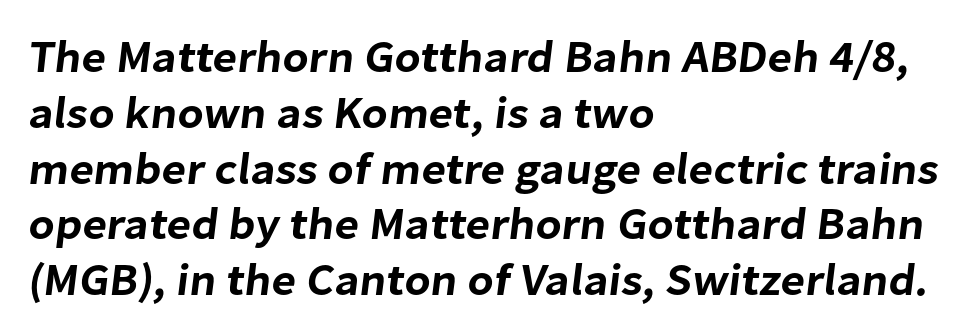
This rendering employs a face without finishing strokes, i.e., a sans-serif. The paragraph has a hard left edge and a soft right edge. A bare baseline throughout the passage. Honestly, the letter spacing is just normal — you wouldn't notice it.
